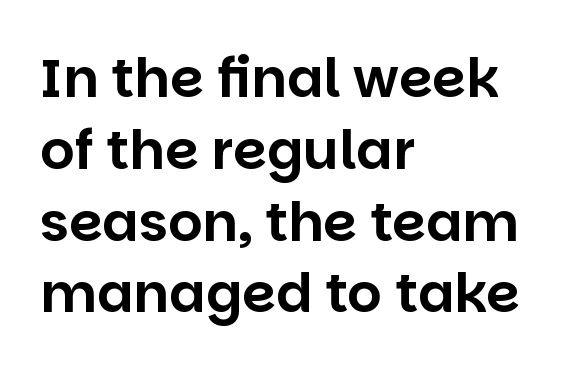
The face used here is rendered with its standard letterfit. Examine the stroke ends and you'll find no serifs. Looks like regular typesetting: each glyph gets only the width it needs. A clean baseline with only descenders dipping below it.
